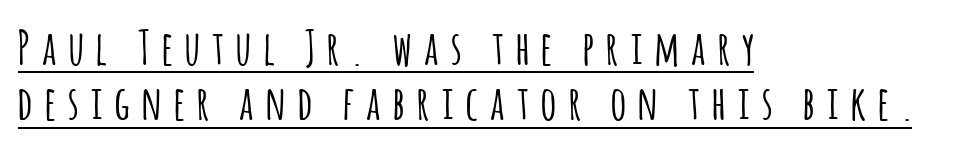
Q: Is the text italic (slanted)? A: No, it is upright.
Q: Is the typeface a serif or a sans-serif typeface? A: Sans-serif.
Q: Is the text underlined? A: Yes.
Q: How is the paragraph aligned? A: Left-aligned.
Q: Is the spacing between letters normal or unusually wide? A: Unusually wide.
Q: Width (condensed, normal, or wide)? A: Condensed.
Q: Stroke contrast? A: Low.
Q: x-height? A: Large.
Q: Monospaced? A: No.
